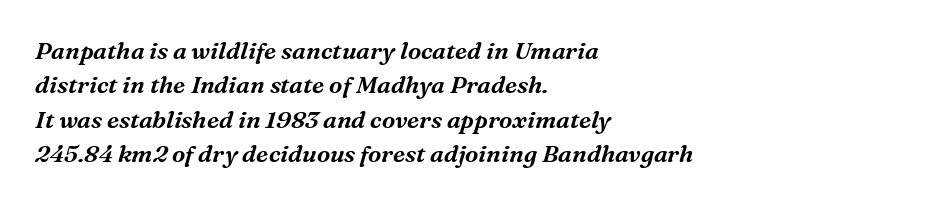
{"italic": "yes", "lean": "right", "slant_degrees": 16, "underline": "no", "align": "left", "line_spacing": "normal", "line_spacing_ratio": 1.43, "letter_spacing": "normal", "letter_spacing_em": 0.0, "glyph_px": 24}
